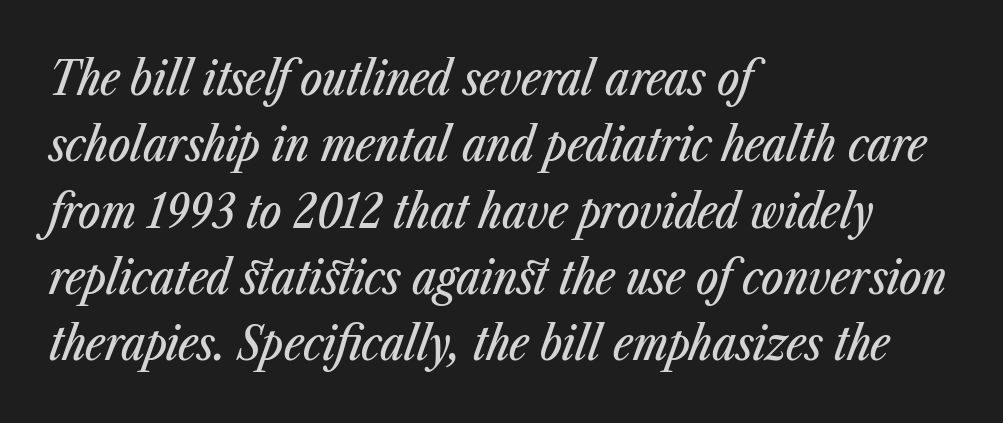
The image shows 47 px condensed type, italic (leaning right); set left-aligned, normal line spacing (1.41x), normal letter spacing, not underlined; low stroke contrast and a medium x-height.
